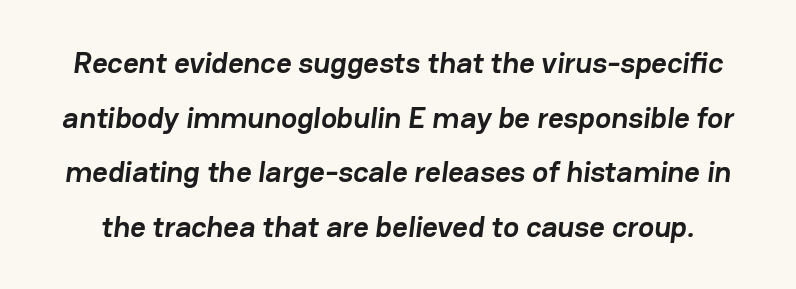
Note: no serifs on the glyphs. These lines are rendered in a variable-pitch font. Does the weight exceed regular? Yes, all the way to bold. Short note: letters normally spaced.
